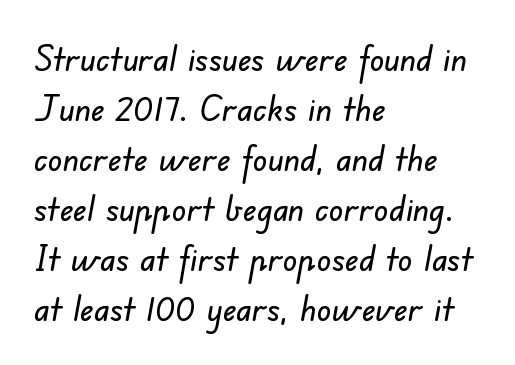
{"serif": "no", "width": "normal", "stroke_contrast": "low", "x_height": "small", "monospaced": "no", "underline": "no", "align": "left", "line_spacing": "normal", "line_spacing_ratio": 1.39, "letter_spacing": "normal", "letter_spacing_em": 0.0, "glyph_px": 36}
